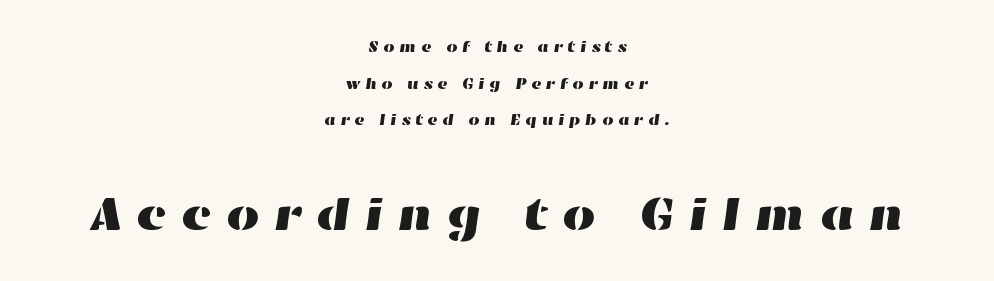
{"width": "wide", "stroke_contrast": "high", "x_height": "medium", "monospaced": "no", "underline": "no", "align": "center", "line_spacing": "loose", "line_spacing_ratio": 2.29, "letter_spacing": "wide", "letter_spacing_em": 0.27, "larger_block": "second", "size_ratio": 3.0, "glyph_px": 48}
